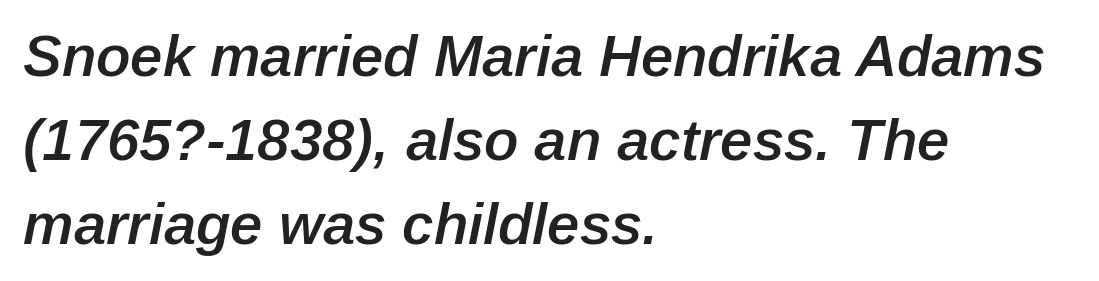
{"italic": "yes", "lean": "right", "slant_degrees": 12, "bold": "semi", "weight": "semibold", "width": "normal", "stroke_contrast": "low", "x_height": "medium", "monospaced": "no", "underline": "no", "align": "left", "line_spacing": "normal", "line_spacing_ratio": 1.45, "letter_spacing": "normal", "letter_spacing_em": 0.0, "glyph_px": 58}
